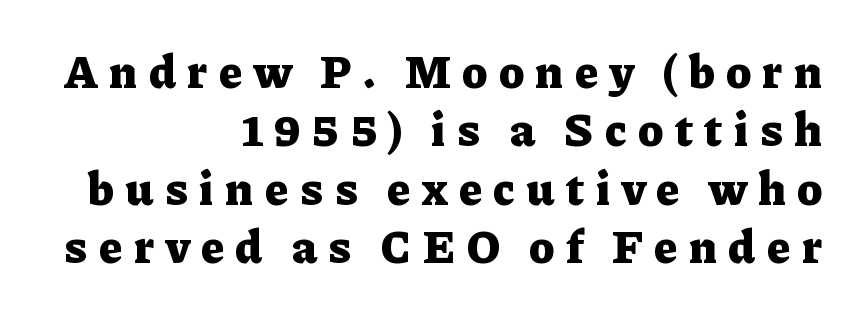
The image shows 47 px heavy serif type, upright; set right-aligned, line spacing 1.24x, unusually wide letter spacing (+0.25 em), not underlined; low stroke contrast and a medium x-height.
